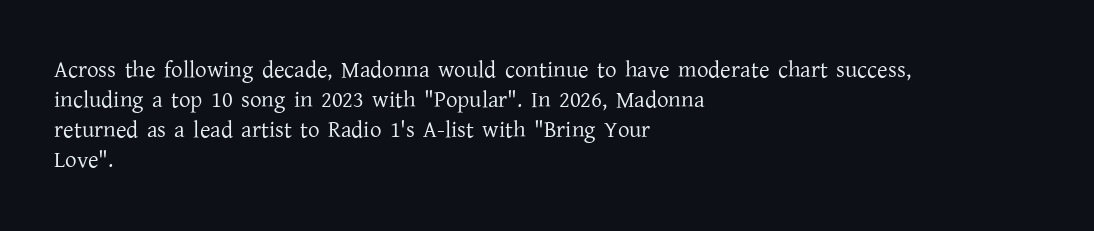
The lines are quadded left. The font sits on the lighter half of the weight spectrum, regular included. Tracking here is standard; glyphs follow each other at the usual distance. Italic? Not at all — the glyphs are vertical. Rule under the text: the space is simply empty.
